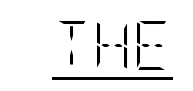
Q: Is the text bold? A: No.
Q: Is the text italic (slanted)? A: No, it is upright.
Q: Is the text underlined? A: Yes.
Q: Is the spacing between letters normal or unusually wide? A: Normal.
Q: Width (condensed, normal, or wide)? A: Condensed.
Q: Stroke contrast? A: Low.
Q: x-height? A: Large.
